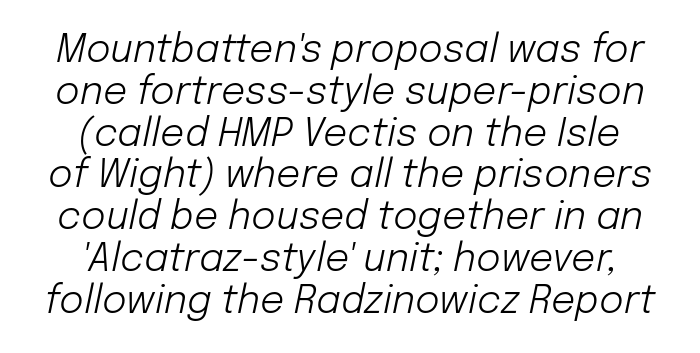
{"italic": "yes", "lean": "right", "slant_degrees": 12, "bold": "no", "weight": "light", "width": "normal", "stroke_contrast": "low", "x_height": "medium", "monospaced": "no", "underline": "no", "align": "center", "line_spacing": "tight", "line_spacing_ratio": 1.1, "letter_spacing": "normal", "letter_spacing_em": 0.0, "glyph_px": 38}
